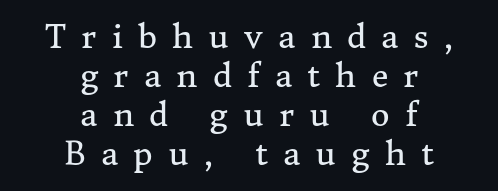
The image shows 32 px regular-weight serif type, upright; set centered, line spacing 1.22x, unusually wide letter spacing (+0.48 em), not underlined; medium stroke contrast and a medium x-height.
